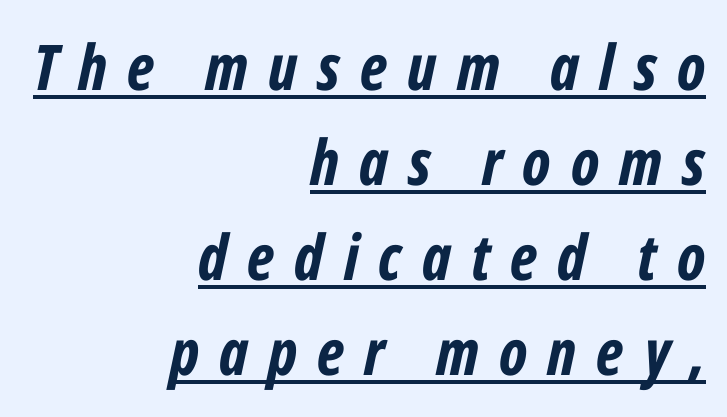
Q: Is the text bold? A: Yes.
Q: Is the text italic (slanted)? A: Yes, it leans right by about 12 degrees.
Q: Is the text underlined? A: Yes.
Q: How is the paragraph aligned? A: Right-aligned.
Q: Is the spacing between letters normal or unusually wide? A: Unusually wide.
Q: Is the spacing between lines tight, normal or loose? A: Normal.
Q: Width (condensed, normal, or wide)? A: Condensed.
Q: Stroke contrast? A: Low.
Q: x-height? A: Medium.
Q: Monospaced? A: No.
